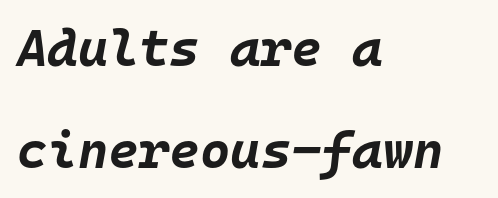
Looks like terminal output: every glyph gets an equal slot. Standard letterfit; no display-style spreading of the glyphs. The rendering applies a slant to the glyphs. Set as a true bold cut, around the 700 mark. A clean baseline with only descenders dipping below it. Left-aligned paragraph, ragged on the right.
